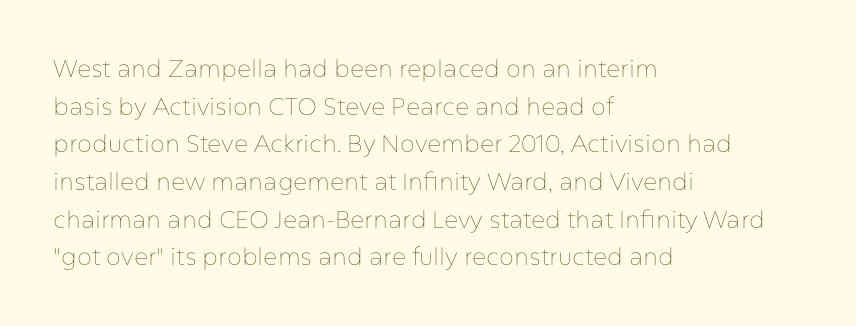
The image shows 24 px text type, upright; set left-aligned, normal line spacing (1.57x), normal letter spacing, not underlined.
